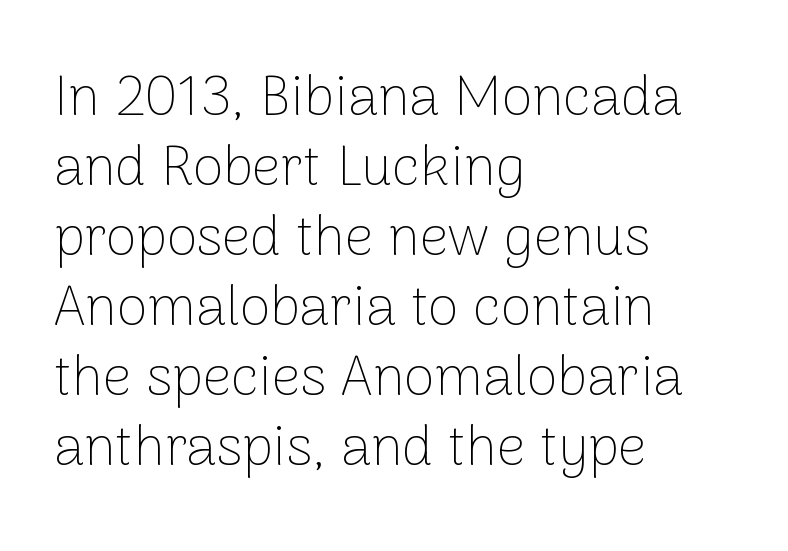
The image shows 56 px thin sans-serif type, upright; set left-aligned, normal line spacing (1.25x), normal letter spacing, not underlined; low stroke contrast and a medium x-height.
